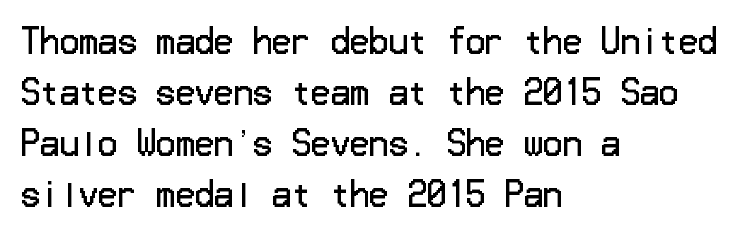
The typeface has the unassuming heft of standard copy or less. Grotesque or geometric, the face here clearly has no serifs. The rendering keeps characters at their native spacing. The typography opts for an upright posture over an oblique one. Leading: standard. The ragged edge is on the right, which tells us the setting is flush left.
